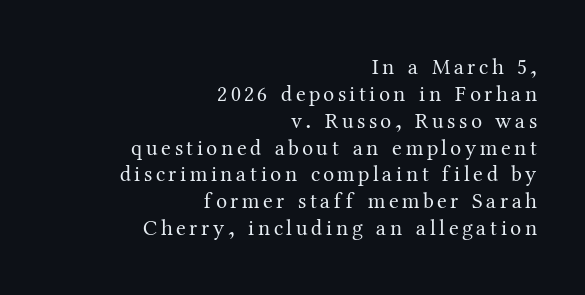
The image shows 22 px text type, upright; set right-aligned, line spacing 1.22x, not underlined.
